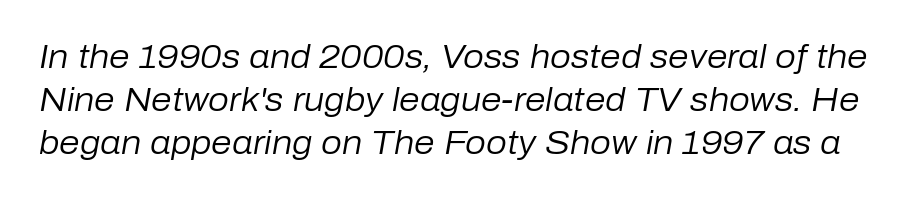
{"italic": "yes", "lean": "right", "slant_degrees": 10, "bold": "no", "weight": "regular", "width": "normal", "stroke_contrast": "low", "x_height": "medium", "monospaced": "no", "underline": "no", "line_spacing": "normal", "line_spacing_ratio": 1.3, "letter_spacing": "normal", "letter_spacing_em": 0.0, "glyph_px": 33}
